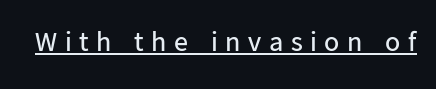
{"serif": "no", "italic": "no", "bold": "no", "weight": "regular", "width": "normal", "stroke_contrast": "low", "x_height": "medium", "monospaced": "no", "underline": "yes", "letter_spacing": "wide", "letter_spacing_em": 0.27, "glyph_px": 28}
